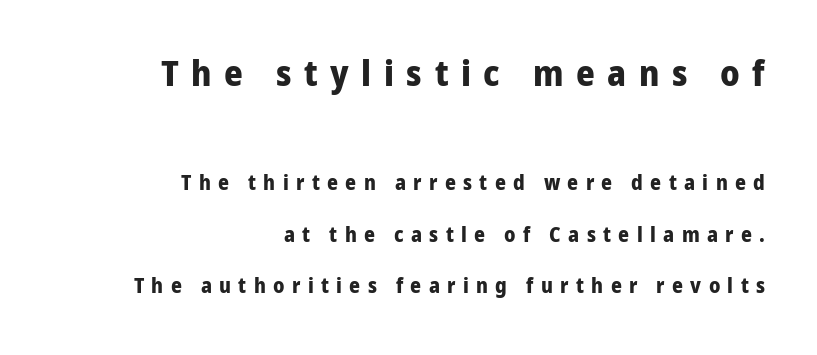
A typesetter would call this heavily tracked-out type. The letters in the upper block stand taller than those in the block below. A typesetter would call this proportional, since set widths differ per character. Successive baselines arrive slowly, with a big drop between each. The typography opts for an upright posture over an oblique one.
